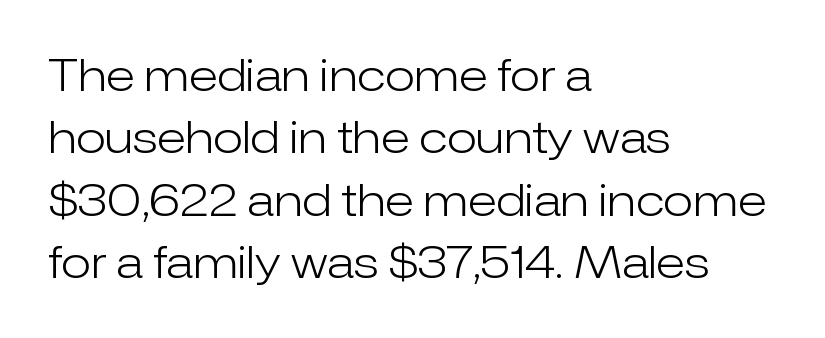
The space beneath each line is pristine and unruled. The axis of the letterforms is exactly vertical. Nope, no serifs anywhere on these letters. No letter is thick-stroked: the sample isn't bold. Spacing verdict: proportional, widths tailored to each character. The lines are quadded left.
